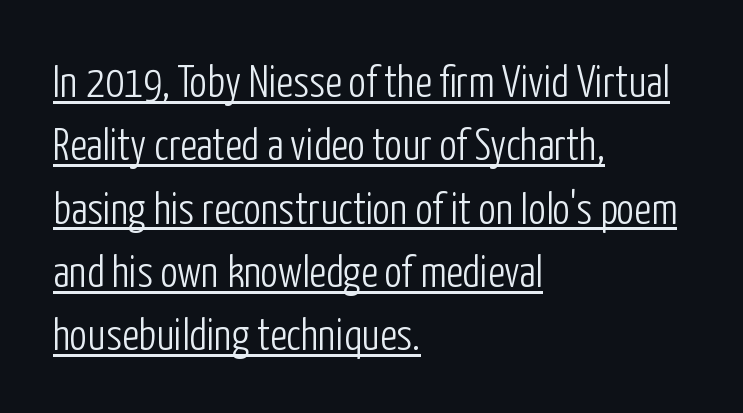
{"serif": "no", "italic": "no", "bold": "no", "weight": "light", "width": "condensed", "stroke_contrast": "low", "x_height": "medium", "monospaced": "no", "underline": "yes", "align": "left", "line_spacing": "normal", "line_spacing_ratio": 1.44, "letter_spacing": "normal", "letter_spacing_em": 0.0, "glyph_px": 44}
